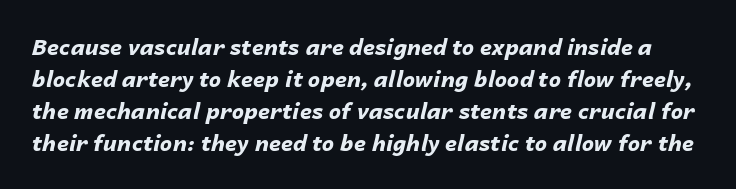
{"italic": "yes", "lean": "right", "slant_degrees": 14, "bold": "yes", "underline": "no", "line_spacing": "normal", "line_spacing_ratio": 1.46, "letter_spacing": "normal", "letter_spacing_em": 0.0, "glyph_px": 22}
